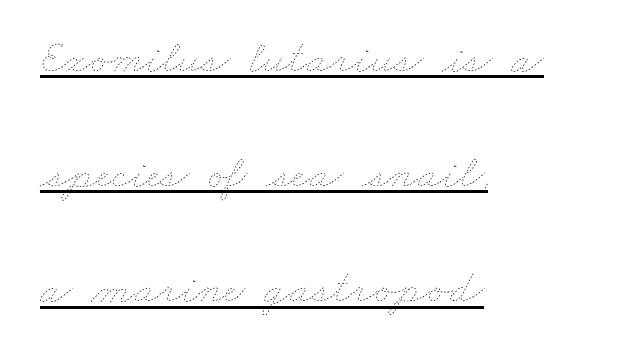
The font is comparable to plain body text, perhaps lighter. The line texture is even and compact thanks to regular tracking. Whoever set this chose breathing room over compactness in the vertical rhythm. Has an underline been added? It has. A typesetter would call this proportional, since set widths differ per character.
